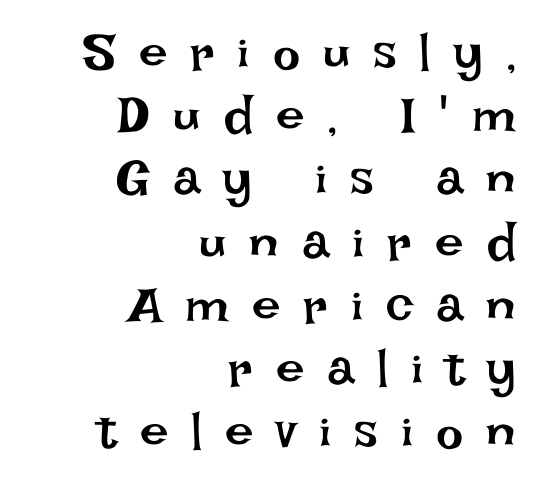
{"italic": "no", "bold": "no", "weight": "regular", "width": "normal", "stroke_contrast": "low", "x_height": "large", "monospaced": "no", "underline": "no", "align": "right", "line_spacing_ratio": 1.24, "letter_spacing": "wide", "letter_spacing_em": 0.45, "glyph_px": 51}
